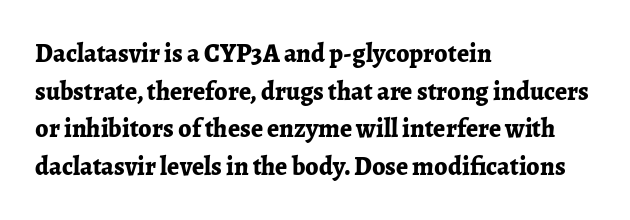
On the weight axis this lands at bold, roughly 700. Words float on clear page, feet unadorned. Interline gaps are of average width in this sample. The rendering keeps characters at their native spacing. In terms of posture, this sample is upright.
